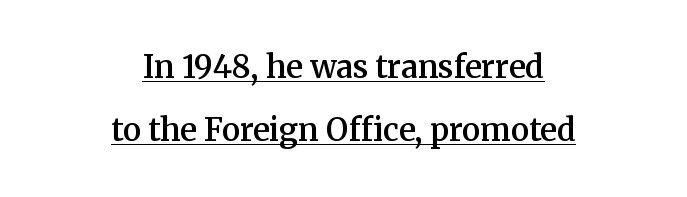
The image shows 31 px semibold serif type, upright; set centered, loose line spacing (2.03x), normal letter spacing, underlined; medium stroke contrast and a medium x-height.
